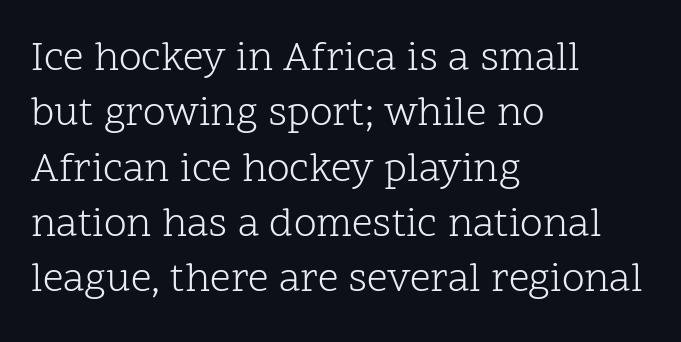
The image shows 41 px light serif type, upright; set left-aligned, normal line spacing (1.35x), normal letter spacing, not underlined; low stroke contrast and a medium x-height.
